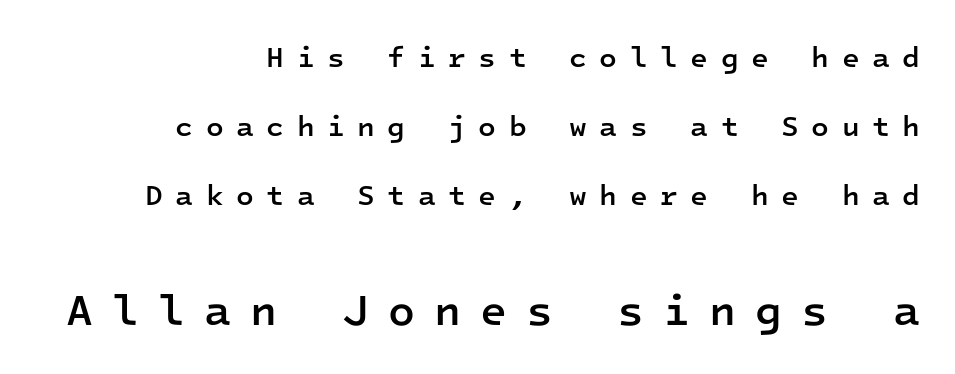
Q: Is the text bold? A: Semi-bold.
Q: Is the text italic (slanted)? A: No, it is upright.
Q: Is the typeface a serif or a sans-serif typeface? A: Sans-serif.
Q: Is the text underlined? A: No.
Q: How is the paragraph aligned? A: Right-aligned.
Q: Is the spacing between letters normal or unusually wide? A: Unusually wide.
Q: Is the spacing between lines tight, normal or loose? A: Loose.
Q: Which block of text is set in a larger size, the first (top) or the second (bottom)? A: The second (bottom) one.
Q: Width (condensed, normal, or wide)? A: Normal.
Q: Stroke contrast? A: Low.
Q: x-height? A: Medium.
Q: Monospaced? A: Yes.
